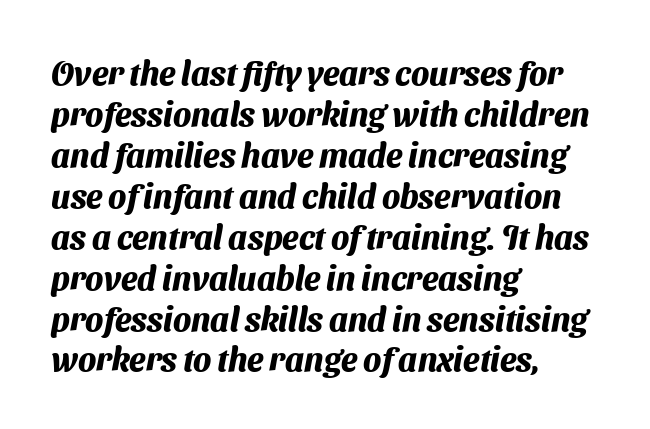
Q: Is the text bold? A: Yes.
Q: Is the typeface a serif or a sans-serif typeface? A: Sans-serif.
Q: Is the text underlined? A: No.
Q: How is the paragraph aligned? A: Left-aligned.
Q: Is the spacing between letters normal or unusually wide? A: Normal.
Q: Width (condensed, normal, or wide)? A: Normal.
Q: Stroke contrast? A: Medium.
Q: x-height? A: Medium.
Q: Monospaced? A: No.
